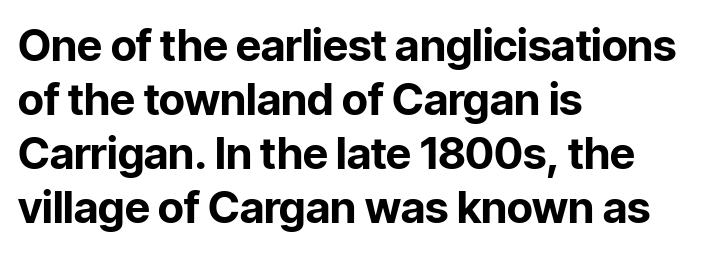
The image shows 44 px bold sans-serif type, upright; set left-aligned, line spacing 1.23x, normal letter spacing, not underlined; low stroke contrast and a medium x-height.
